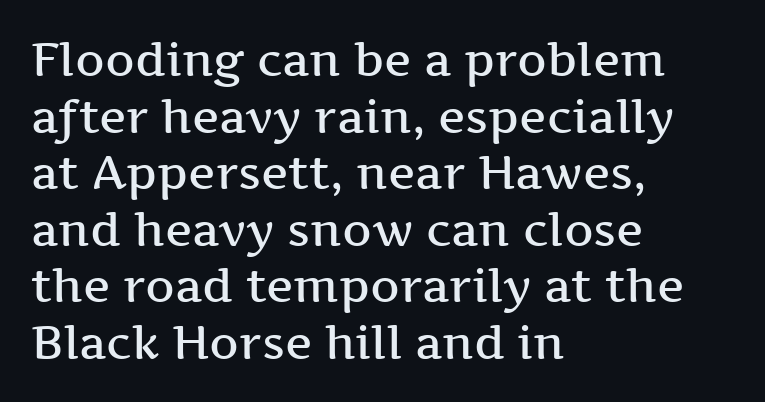
{"serif": "yes", "italic": "no", "bold": "semi", "weight": "semibold", "width": "wide", "stroke_contrast": "medium", "x_height": "medium", "monospaced": "no", "underline": "no", "align": "left", "line_spacing_ratio": 1.23, "letter_spacing": "normal", "letter_spacing_em": 0.0, "glyph_px": 46}
